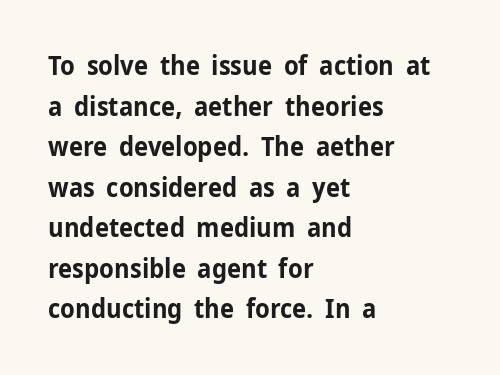
Q: Is the text bold? A: Yes.
Q: Is the text italic (slanted)? A: No, it is upright.
Q: Is the text underlined? A: No.
Q: How is the paragraph aligned? A: Left-aligned.
Q: Is the spacing between letters normal or unusually wide? A: Normal.
Q: Is the spacing between lines tight, normal or loose? A: Normal.
